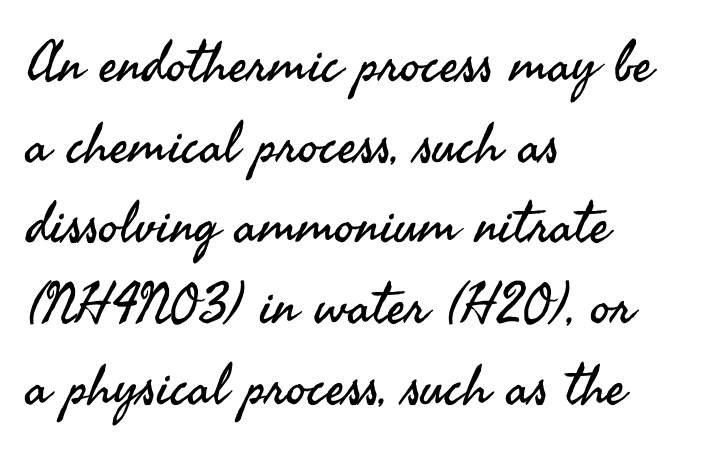
{"serif": "no", "bold": "no", "weight": "regular", "width": "normal", "stroke_contrast": "medium", "x_height": "small", "monospaced": "no", "underline": "no", "align": "left", "line_spacing": "normal", "line_spacing_ratio": 1.44, "letter_spacing": "normal", "letter_spacing_em": 0.0, "glyph_px": 56}
